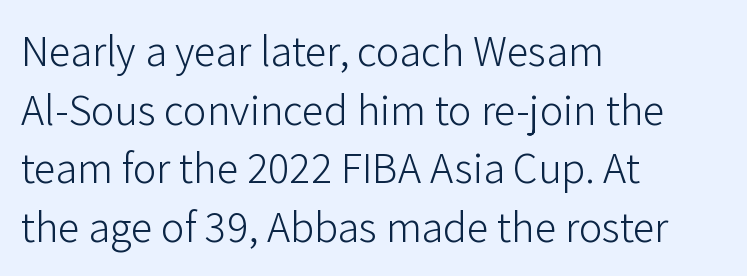
The weight tops out at a normal text grade. Spacing verdict: proportional, widths tailored to each character. Are there feet on the stems? There aren't — it's a sans. Horizontal bands of white between lines are of average thickness.
